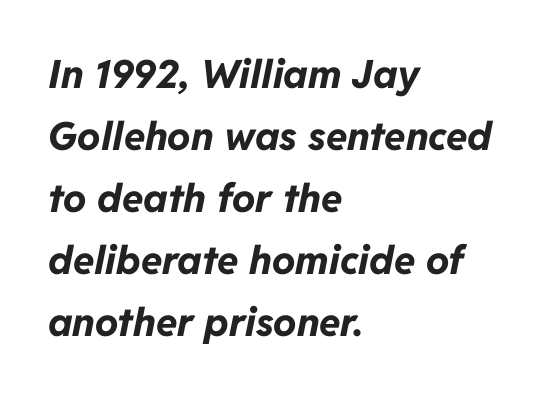
Q: Is the text bold? A: Yes.
Q: Is the text italic (slanted)? A: Yes, it leans right by about 11 degrees.
Q: Is the text underlined? A: No.
Q: How is the paragraph aligned? A: Left-aligned.
Q: Is the spacing between letters normal or unusually wide? A: Normal.
Q: Is the spacing between lines tight, normal or loose? A: Normal.
Q: Width (condensed, normal, or wide)? A: Normal.
Q: Stroke contrast? A: Low.
Q: x-height? A: Medium.
Q: Monospaced? A: No.
